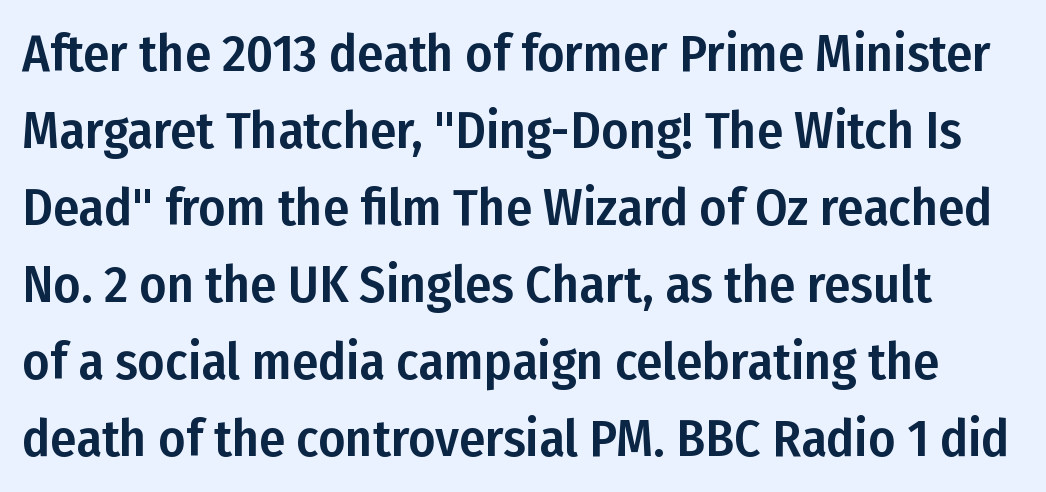
Successive baselines arrive at the customary interval. Looks like regular typesetting: each glyph gets only the width it needs. The glyphs in this specimen are sans serif. The lettering stays uniformly vertical, giving the passage a roman look. The face used here is rendered with its standard letterfit.
